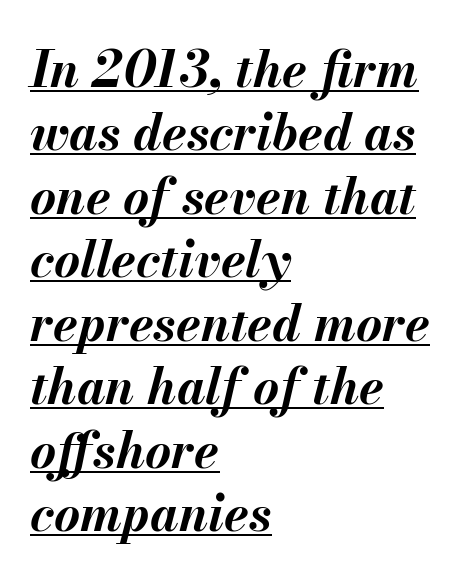
Proportional: the letters do not fall into vertical columns. Caption: bold face, heavy strokes. In terms of posture, this sample is oblique. Line spacing here is normal. Each line of the rendering has a horizontal stroke beneath the glyphs. Words appear dense and cohesive because spacing is normal.
